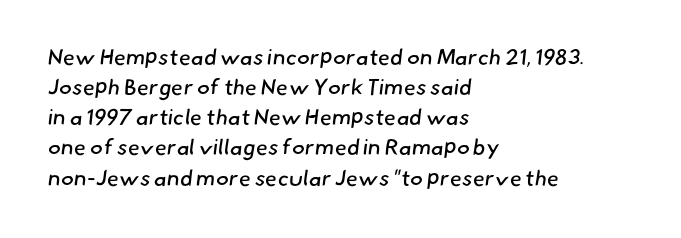
{"bold": "no", "underline": "no", "align": "left", "line_spacing": "normal", "line_spacing_ratio": 1.37, "letter_spacing": "normal", "letter_spacing_em": 0.0, "glyph_px": 22}
